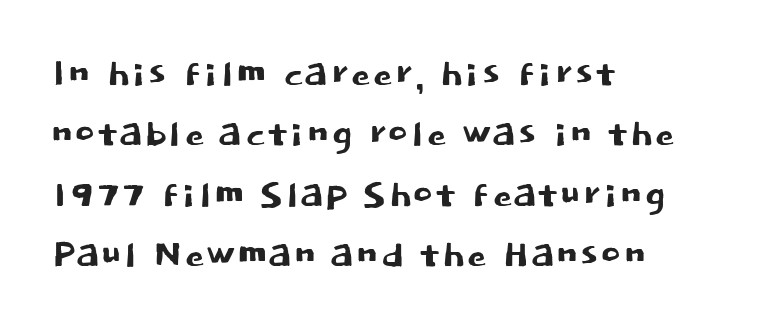
{"serif": "no", "italic": "no", "width": "normal", "stroke_contrast": "low", "x_height": "large", "monospaced": "no", "underline": "no", "align": "left", "line_spacing_ratio": 1.21, "letter_spacing": "normal", "letter_spacing_em": 0.0, "glyph_px": 50}
